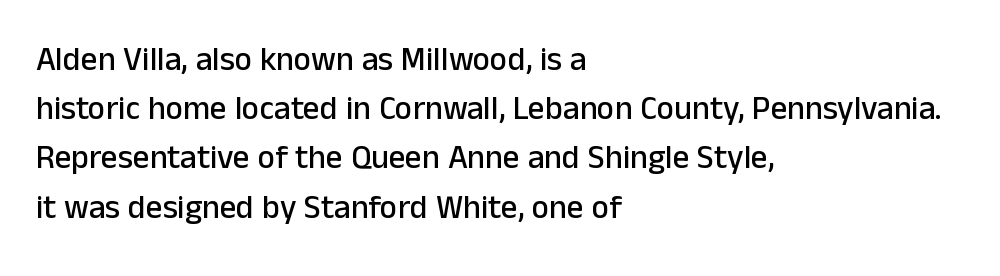
Q: Is the text italic (slanted)? A: No, it is upright.
Q: Is the typeface a serif or a sans-serif typeface? A: Sans-serif.
Q: Is the text underlined? A: No.
Q: How is the paragraph aligned? A: Left-aligned.
Q: Is the spacing between letters normal or unusually wide? A: Normal.
Q: Is the spacing between lines tight, normal or loose? A: Normal.
Q: Width (condensed, normal, or wide)? A: Normal.
Q: Stroke contrast? A: Low.
Q: x-height? A: Medium.
Q: Monospaced? A: No.
